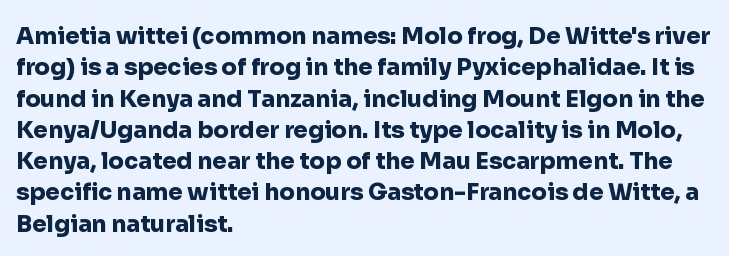
Q: Is the text bold? A: Yes.
Q: Is the text italic (slanted)? A: No, it is upright.
Q: Is the text underlined? A: No.
Q: How is the paragraph aligned? A: Left-aligned.
Q: Is the spacing between letters normal or unusually wide? A: Normal.
Q: Is the spacing between lines tight, normal or loose? A: Normal.
